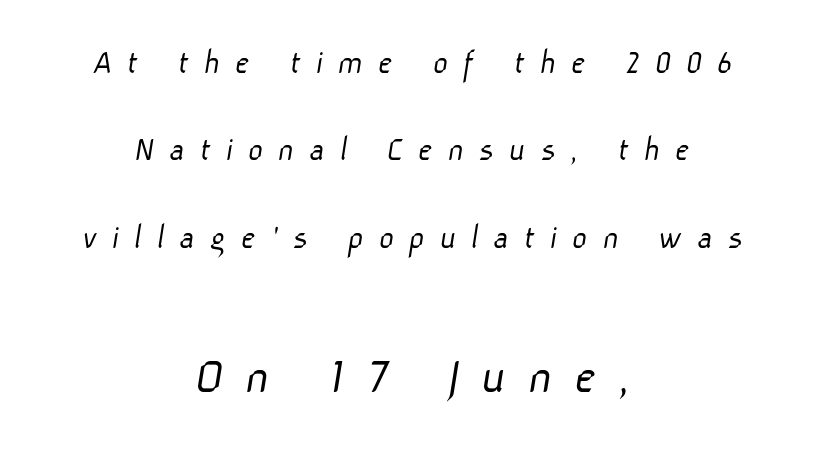
{"serif": "no", "bold": "no", "weight": "light", "width": "normal", "stroke_contrast": "low", "x_height": "medium", "monospaced": "no", "underline": "no", "align": "center", "line_spacing": "loose", "line_spacing_ratio": 2.43, "letter_spacing": "wide", "letter_spacing_em": 0.42, "larger_block": "second", "size_ratio": 1.5, "glyph_px": 54}
